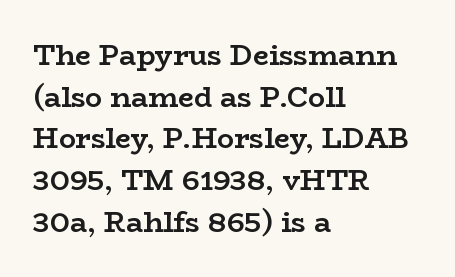
Strokes here are thick enough to call this a true bold. Decoration check: the copy has no underline. This is the regular roman posture of the typeface. Yep, those are serifs on the letters. Here the designer chose a conventional face with non-uniform glyph widths. These lines are set flush left with a ragged right edge.
